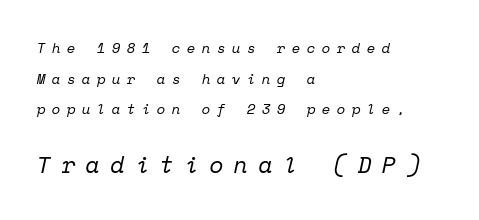
You could fit nearly another row in the gap between these rows. A quiet, ordinary-to-light weight characterises the typeface. Slant detected: the letters are inclined. Words appear elongated and porous because spacing is wide.
